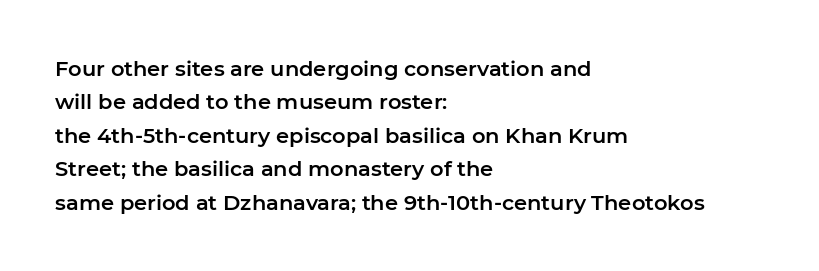
Nobody drew a line under any word here. A student would call this left alignment; a typographer would say flush left, rag right. Rendered with straight, roman letterforms. In terms of leading, this rendering sits right in the middle. Characters follow at the spacing the type designer built in.
